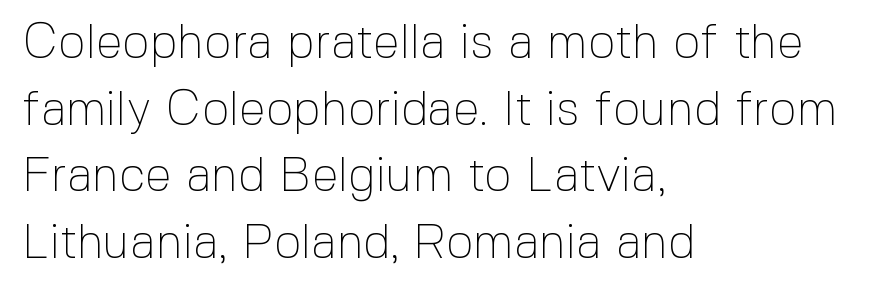
Q: Is the text bold? A: No.
Q: Is the text italic (slanted)? A: No, it is upright.
Q: Is the typeface a serif or a sans-serif typeface? A: Sans-serif.
Q: Is the text underlined? A: No.
Q: How is the paragraph aligned? A: Left-aligned.
Q: Is the spacing between letters normal or unusually wide? A: Normal.
Q: Is the spacing between lines tight, normal or loose? A: Normal.
Q: Width (condensed, normal, or wide)? A: Normal.
Q: x-height? A: Medium.
Q: Monospaced? A: No.
